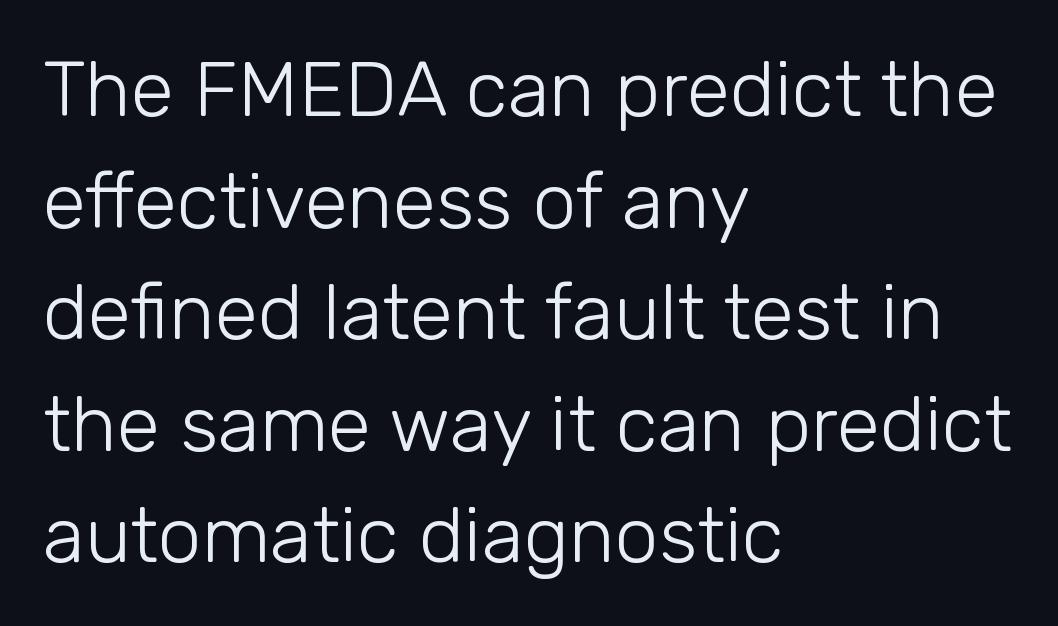
The strokes carry an ordinary text weight at most. Vertical spacing — default. No extra tracking has been applied to these lines. Proportional: the letters do not fall into vertical columns. The space directly below the letters is spotless.
